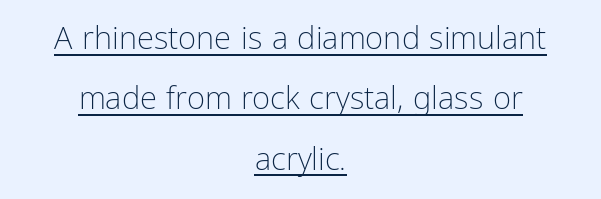
The image shows 31 px light, condensed sans-serif type, upright; set centered, loose line spacing (1.95x), normal letter spacing, underlined; low stroke contrast and a medium x-height.
